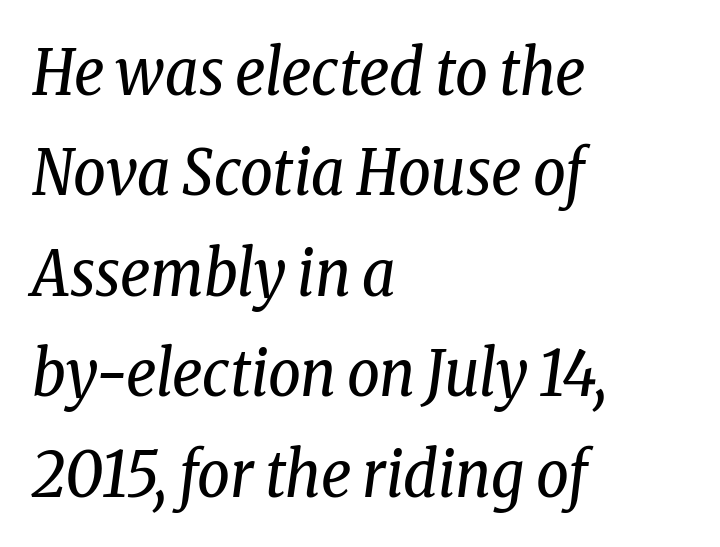
Check where the strokes stop: tiny serifs finish them off. The face looks like a standard text weight, possibly lighter. Left-aligned paragraph, ragged on the right. A normal amount of white space separates one row of letters from the next. Letters rest on an invisible, unmarked baseline.
